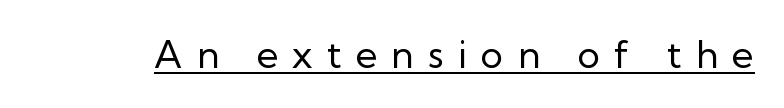
Q: Is the text bold? A: No.
Q: Is the text italic (slanted)? A: No, it is upright.
Q: Is the typeface a serif or a sans-serif typeface? A: Sans-serif.
Q: Is the text underlined? A: Yes.
Q: Is the spacing between letters normal or unusually wide? A: Unusually wide.
Q: Width (condensed, normal, or wide)? A: Normal.
Q: Stroke contrast? A: Low.
Q: x-height? A: Medium.
Q: Monospaced? A: No.
